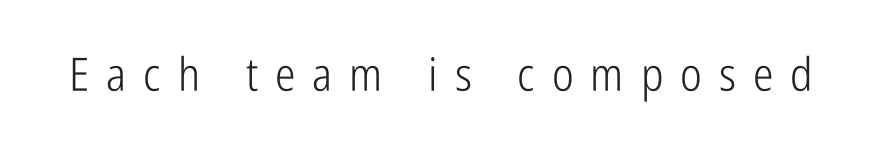
Substantial extra tracking has been applied to these lines. Notice how the stems are strictly vertical — no italics here. The string is rendered with underlining switched off. Proportional: the letters do not fall into vertical columns. Heft: none added — not bold. Each letter's strokes conclude bluntly, with no projecting serifs.
